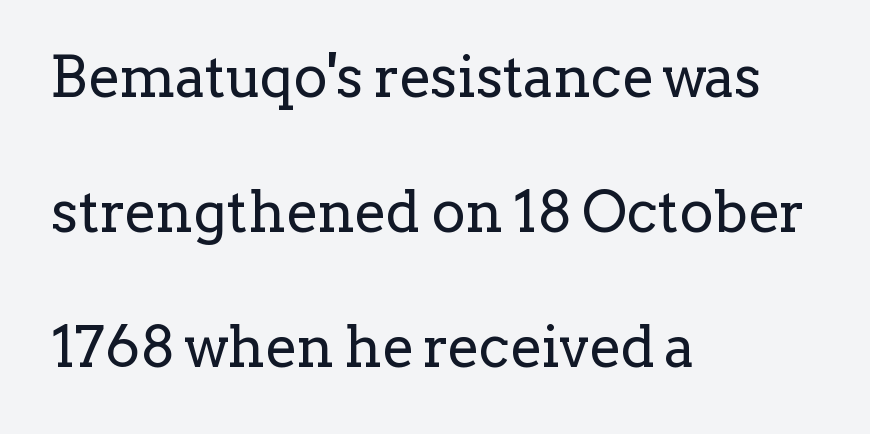
Q: Is the text bold? A: No.
Q: Is the text italic (slanted)? A: No, it is upright.
Q: Is the typeface a serif or a sans-serif typeface? A: Serif.
Q: Is the text underlined? A: No.
Q: How is the paragraph aligned? A: Left-aligned.
Q: Is the spacing between letters normal or unusually wide? A: Normal.
Q: Is the spacing between lines tight, normal or loose? A: Loose.
Q: Width (condensed, normal, or wide)? A: Normal.
Q: Stroke contrast? A: Low.
Q: x-height? A: Medium.
Q: Monospaced? A: No.
